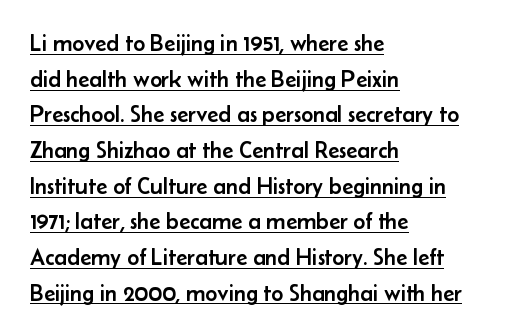
{"italic": "no", "underline": "yes", "align": "left", "line_spacing": "normal", "line_spacing_ratio": 1.55, "letter_spacing": "normal", "letter_spacing_em": 0.0, "glyph_px": 23}
